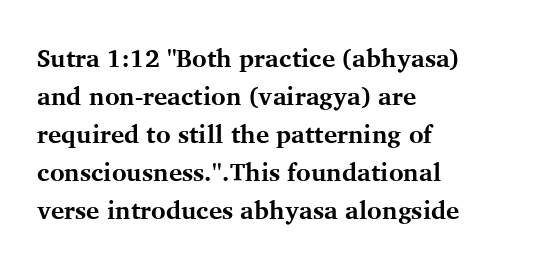
Q: Is the text bold? A: Yes.
Q: Is the text italic (slanted)? A: No, it is upright.
Q: Is the text underlined? A: No.
Q: How is the paragraph aligned? A: Left-aligned.
Q: Is the spacing between letters normal or unusually wide? A: Normal.
Q: Is the spacing between lines tight, normal or loose? A: Normal.
